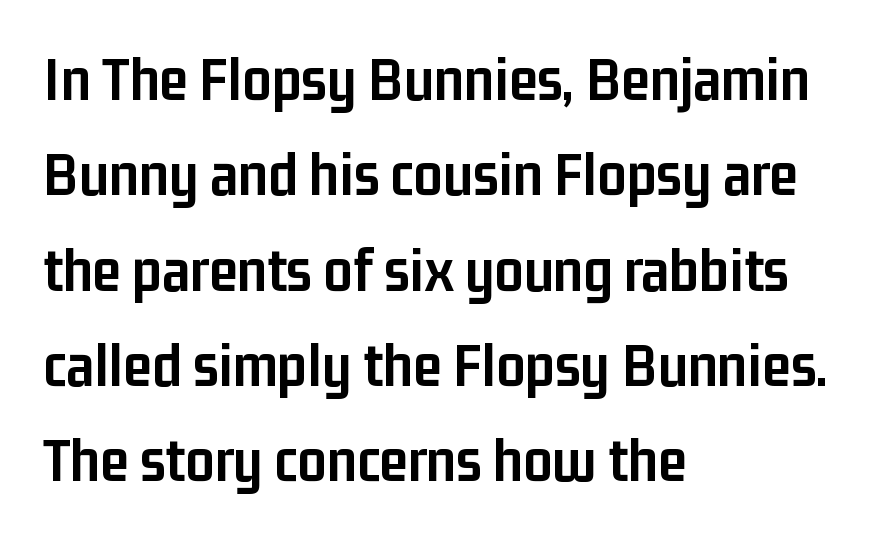
Q: Is the text bold? A: Yes.
Q: Is the text italic (slanted)? A: No, it is upright.
Q: Is the typeface a serif or a sans-serif typeface? A: Sans-serif.
Q: Is the text underlined? A: No.
Q: How is the paragraph aligned? A: Left-aligned.
Q: Is the spacing between letters normal or unusually wide? A: Normal.
Q: Is the spacing between lines tight, normal or loose? A: Normal.
Q: Width (condensed, normal, or wide)? A: Condensed.
Q: Stroke contrast? A: Low.
Q: x-height? A: Medium.
Q: Monospaced? A: No.
